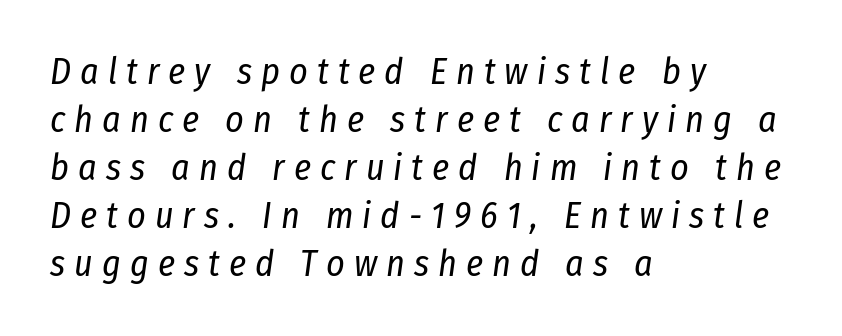
Q: Is the text bold? A: No.
Q: Is the text italic (slanted)? A: Yes, it leans right by about 8 degrees.
Q: Is the text underlined? A: No.
Q: How is the paragraph aligned? A: Left-aligned.
Q: Is the spacing between letters normal or unusually wide? A: Unusually wide.
Q: Is the spacing between lines tight, normal or loose? A: Normal.
Q: Width (condensed, normal, or wide)? A: Condensed.
Q: Stroke contrast? A: Low.
Q: x-height? A: Medium.
Q: Monospaced? A: No.
